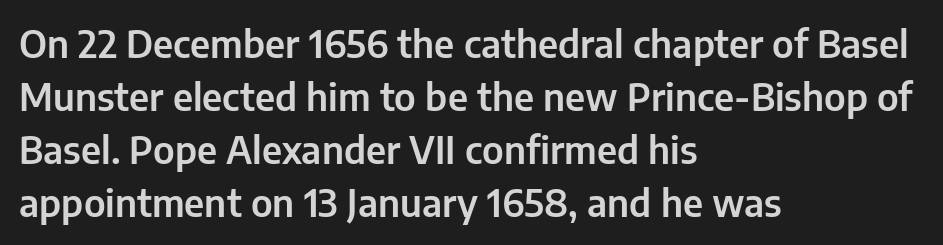
The gap between lines stays unmarked. This block has exactly the height ordinary leading produces. The face used here is proportionally spaced, like ordinary book or web type. This rendering employs a face without finishing strokes, i.e., a sans-serif. Posture: upright roman.
